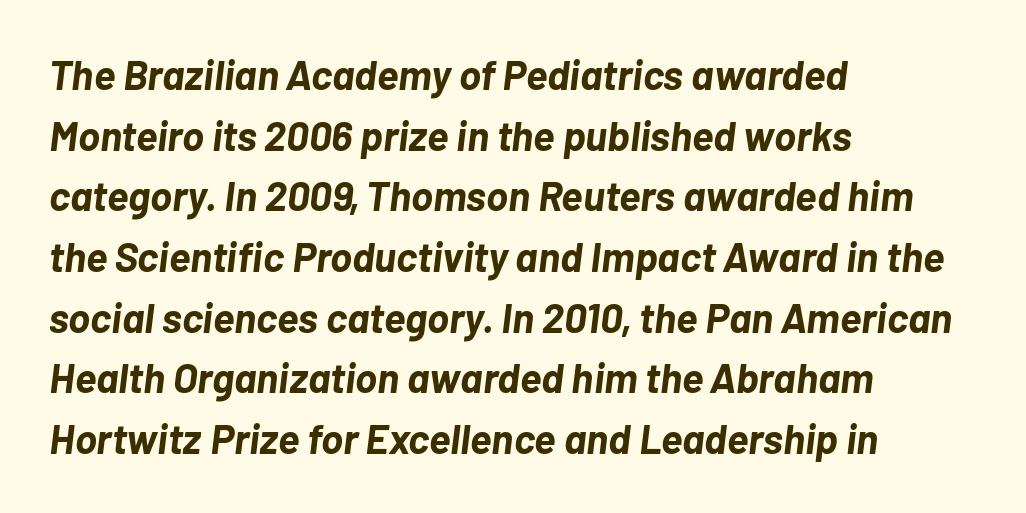
The image shows 41 px bold type, italic (leaning right); set left-aligned, normal line spacing (1.48x), normal letter spacing, not underlined; low stroke contrast and a medium x-height.
